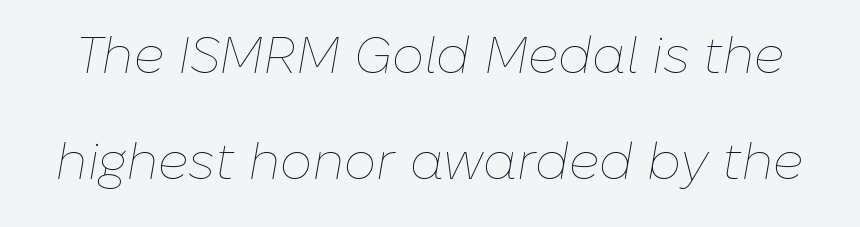
Q: Is the text bold? A: No.
Q: Is the text italic (slanted)? A: Yes, it leans right by about 10 degrees.
Q: Is the text underlined? A: No.
Q: Is the spacing between letters normal or unusually wide? A: Normal.
Q: Is the spacing between lines tight, normal or loose? A: Loose.
Q: Width (condensed, normal, or wide)? A: Normal.
Q: Stroke contrast? A: Low.
Q: x-height? A: Medium.
Q: Monospaced? A: No.
